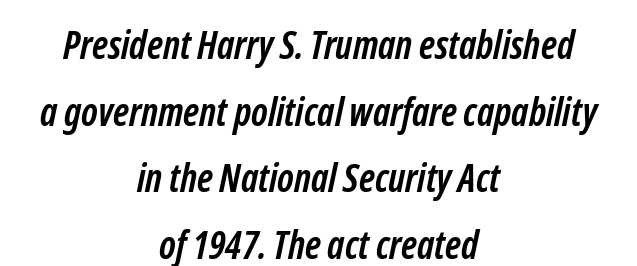
{"serif": "no", "bold": "yes", "weight": "semibold", "width": "condensed", "stroke_contrast": "low", "x_height": "medium", "monospaced": "no", "underline": "no", "align": "center", "line_spacing_ratio": 1.71, "letter_spacing": "normal", "letter_spacing_em": 0.0, "glyph_px": 39}
